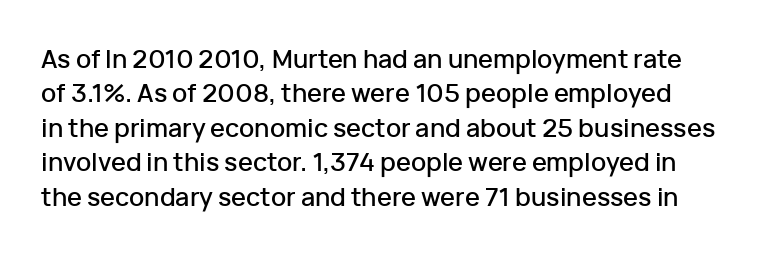
A typesetter would call this leading conventional body-copy spacing. The axis of the letterforms is exactly vertical. The area under the type is left untouched. Default kerning and tracking; the words read as compact shapes.
